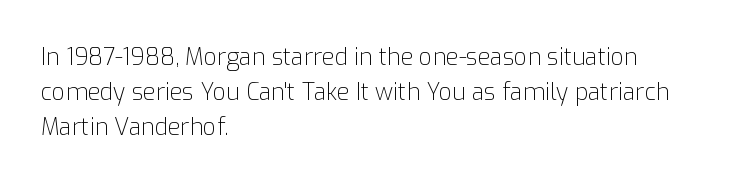
The image shows 23 px text type, upright; set left-aligned, normal line spacing (1.52x), normal letter spacing, not underlined.
